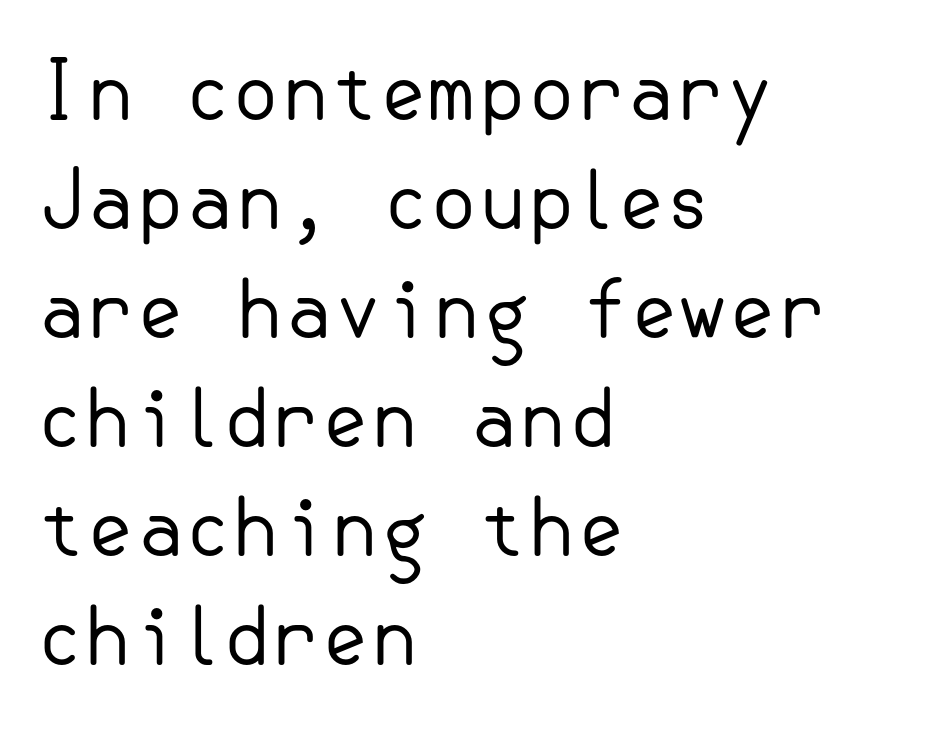
{"serif": "no", "italic": "no", "bold": "no", "weight": "regular", "width": "normal", "stroke_contrast": "low", "x_height": "small", "underline": "no", "align": "left", "line_spacing": "normal", "line_spacing_ratio": 1.38, "letter_spacing": "normal", "letter_spacing_em": 0.0, "glyph_px": 79}
